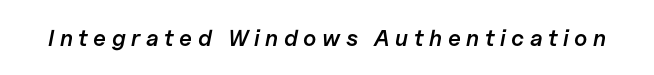
Q: Is the text bold? A: Semi-bold.
Q: Is the text italic (slanted)? A: Yes, it leans right by about 11 degrees.
Q: Is the text underlined? A: No.
Q: Is the spacing between letters normal or unusually wide? A: Unusually wide.
